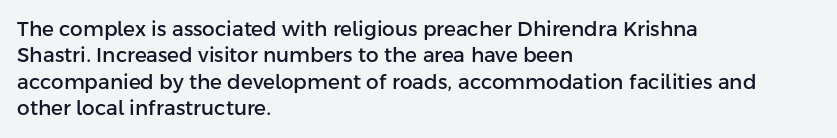
The image shows 20 px text type, upright; set left-aligned, normal line spacing (1.32x), normal letter spacing, not underlined.
